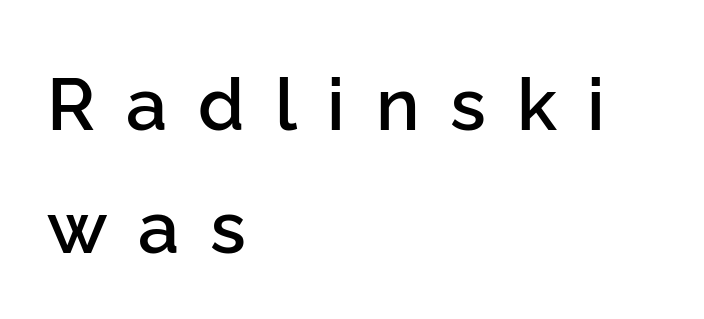
{"serif": "no", "italic": "no", "bold": "semi", "weight": "semibold", "width": "normal", "stroke_contrast": "low", "x_height": "medium", "monospaced": "no", "underline": "no", "align": "left", "line_spacing": "normal", "line_spacing_ratio": 1.69, "letter_spacing": "wide", "letter_spacing_em": 0.42, "glyph_px": 73}
